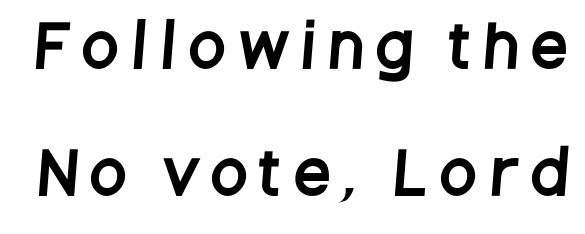
{"serif": "no", "width": "condensed", "stroke_contrast": "low", "x_height": "large", "monospaced": "no", "underline": "no", "line_spacing": "loose", "line_spacing_ratio": 2.22, "letter_spacing": "wide", "letter_spacing_em": 0.27, "glyph_px": 57}
